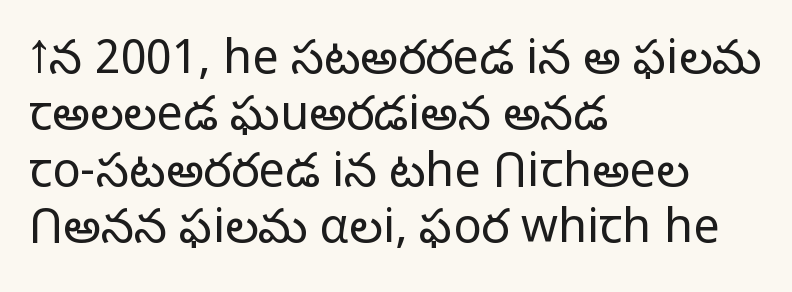
Q: Is the text bold? A: No.
Q: Is the text italic (slanted)? A: No, it is upright.
Q: Is the typeface a serif or a sans-serif typeface? A: Sans-serif.
Q: Is the text underlined? A: No.
Q: How is the paragraph aligned? A: Left-aligned.
Q: Is the spacing between letters normal or unusually wide? A: Normal.
Q: Width (condensed, normal, or wide)? A: Normal.
Q: Stroke contrast? A: Low.
Q: x-height? A: Medium.
Q: Monospaced? A: No.
